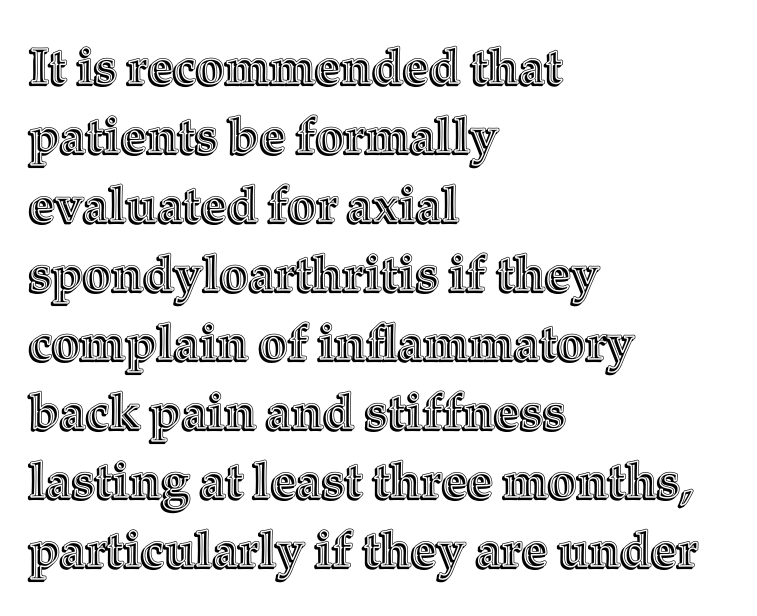
The image shows 50 px text type, upright; set left-aligned, normal line spacing (1.38x), normal letter spacing, not underlined; a medium x-height.
